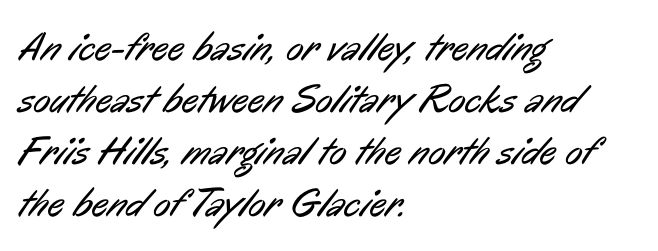
The image shows 40 px regular-weight, condensed sans-serif type; set left-aligned, normal line spacing (1.3x), normal letter spacing, not underlined; low stroke contrast and a medium x-height.
